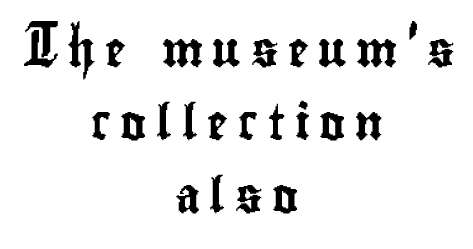
The image shows 35 px condensed sans-serif type, upright; set centered, loose line spacing (2.09x), unusually wide letter spacing (+0.27 em), not underlined; low stroke contrast and a small x-height.
